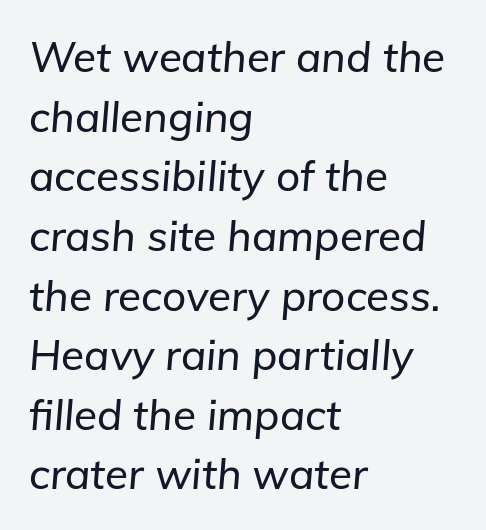
Students, observe: this is what conventionally led text looks like. Do the characters align in a grid? No, the font is proportional. What stands out about the letter spacing? Nothing — it is the standard amount. Leftover space on each line is placed entirely after the last word.
